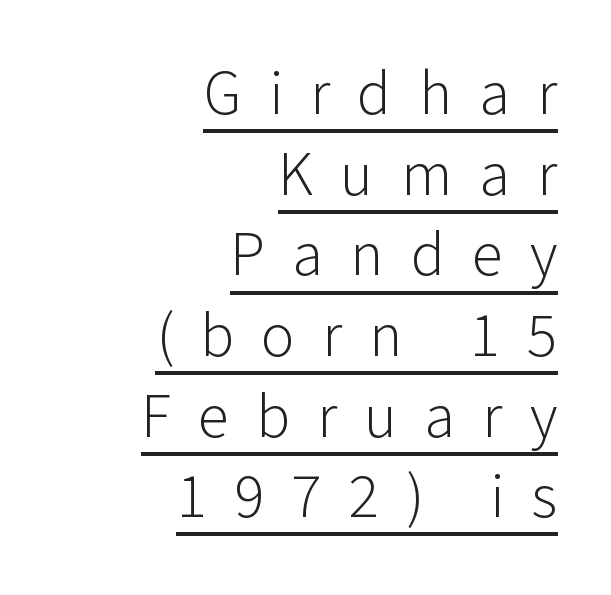
Line ends are locked; line starts wander. Spacing verdict: proportional, widths tailored to each character. The letters stand upright; this is a roman face. Check where the strokes stop: nothing finishes them off — pure sans. Inter-character spacing is expanded well beyond the font's built-in metrics.
